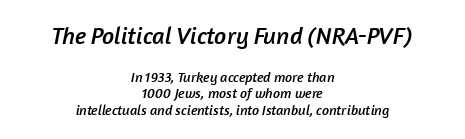
{"underline": "no", "align": "center", "line_spacing_ratio": 1.18, "letter_spacing": "normal", "letter_spacing_em": 0.0, "larger_block": "first", "size_ratio": 1.71, "glyph_px": 24}
